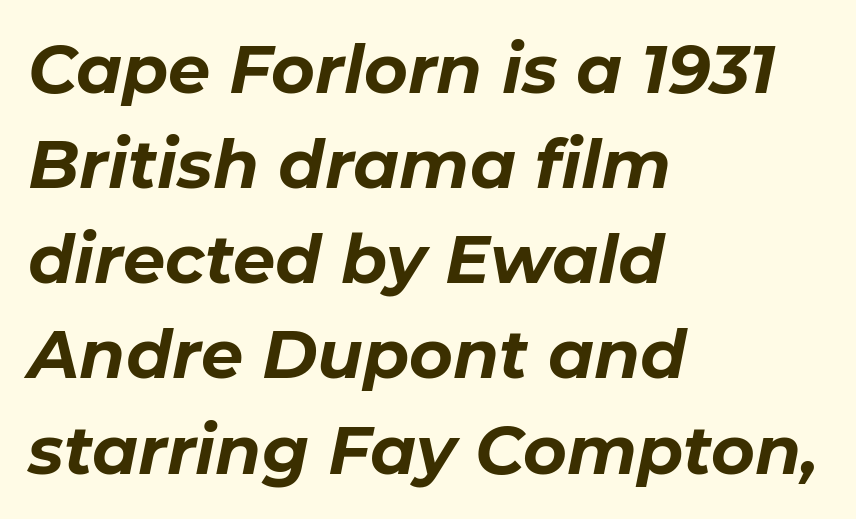
I'd describe the lettering as bold — thick and assertive. Character widths vary here, with narrow letters taking less room than wide ones. A typesetter would call this zero additional tracking. The ragged edge is on the right, which tells us the setting is flush left.
